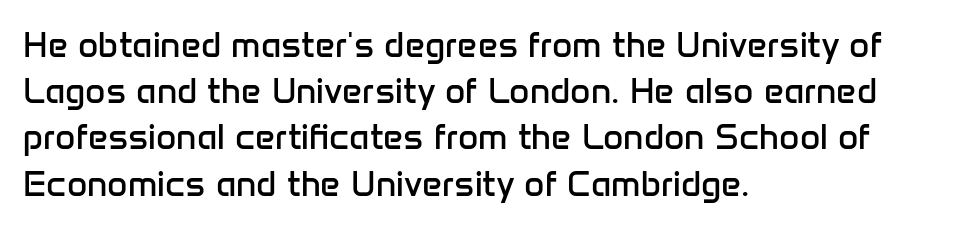
{"serif": "no", "italic": "no", "bold": "no", "weight": "regular", "width": "normal", "stroke_contrast": "low", "x_height": "medium", "monospaced": "no", "underline": "no", "align": "left", "line_spacing": "normal", "line_spacing_ratio": 1.32, "letter_spacing": "normal", "letter_spacing_em": 0.0, "glyph_px": 35}
